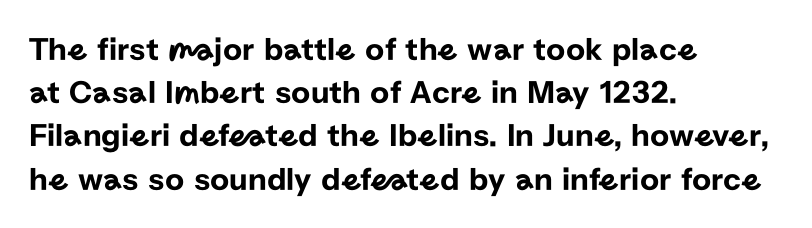
No feet cap the strokes, marking this as sans-serif type. These lines stack with their left ends in a neat column. The lettering holds an erect, upright posture throughout. Think of a printed novel: that variable character pitch is what you see here. The lines sit at an ordinary, default distance from one another. Standard letterfit; no display-style spreading of the glyphs.
